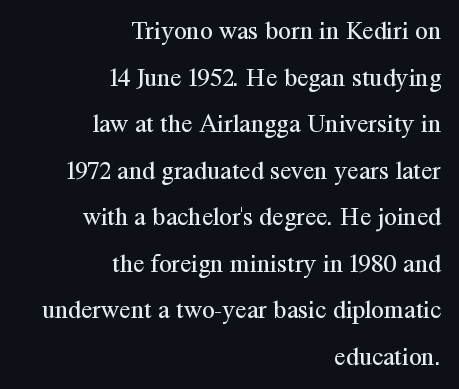
A clean baseline with only descenders dipping below it. The letters stand upright; this is a roman face. Notice how the passage keeps a crisp vertical edge on the right only. Standard letterfit; no display-style spreading of the glyphs.
